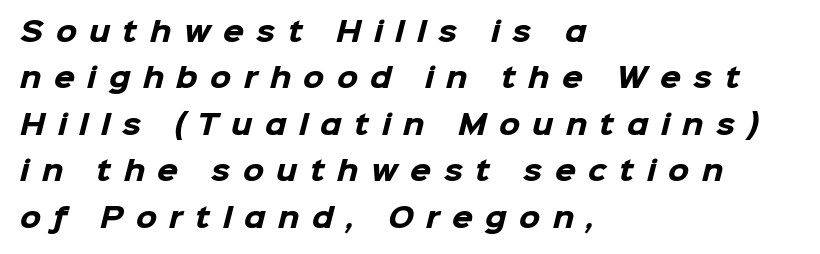
Q: Is the text bold? A: Yes.
Q: Is the text underlined? A: No.
Q: How is the paragraph aligned? A: Left-aligned.
Q: Is the spacing between letters normal or unusually wide? A: Unusually wide.
